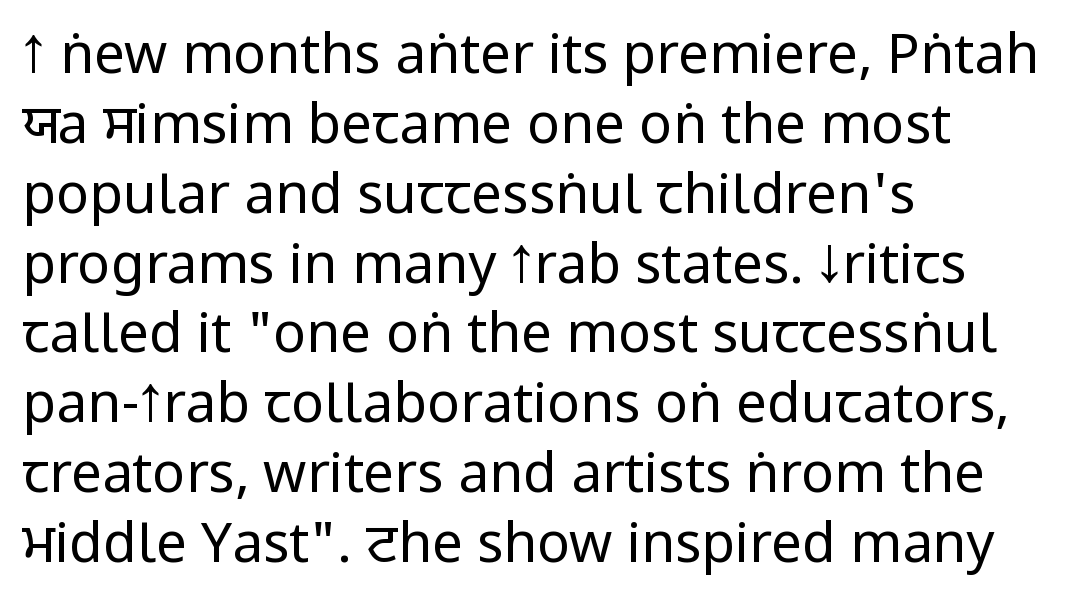
The image shows 55 px regular-weight, condensed sans-serif type, upright; set left-aligned, normal line spacing (1.27x), normal letter spacing, not underlined; low stroke contrast and a large x-height.
